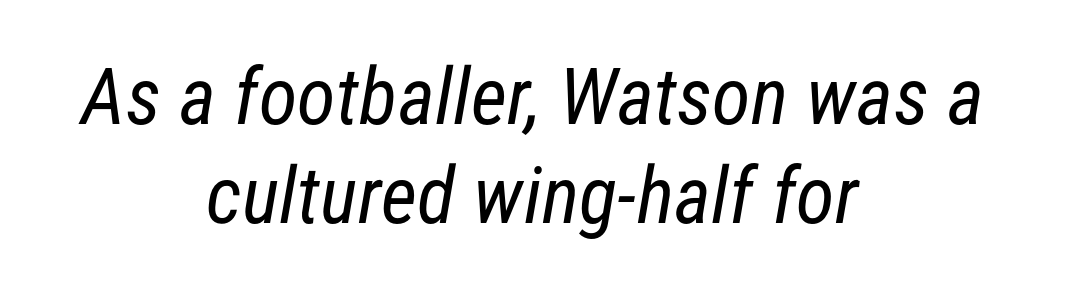
The image shows 79 px regular-weight, condensed sans-serif type; set centered, normal line spacing (1.25x), normal letter spacing, not underlined; low stroke contrast and a medium x-height.
